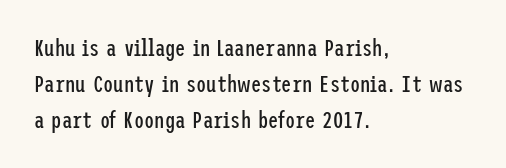
{"italic": "no", "bold": "no", "underline": "no", "align": "left", "line_spacing": "normal", "line_spacing_ratio": 1.57, "letter_spacing": "normal", "letter_spacing_em": 0.0, "glyph_px": 23}
